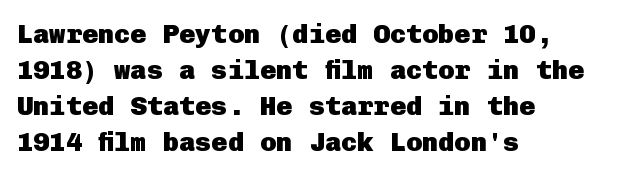
Is there much room between lines? A standard amount, neither cramped nor airy. This rendering features lettering with no underline. The typography opts for an upright posture over an oblique one. Standard letterfit; no display-style spreading of the glyphs. Line starts are locked; line ends wander. Heavy-handed strokes throughout: this text is bold.
